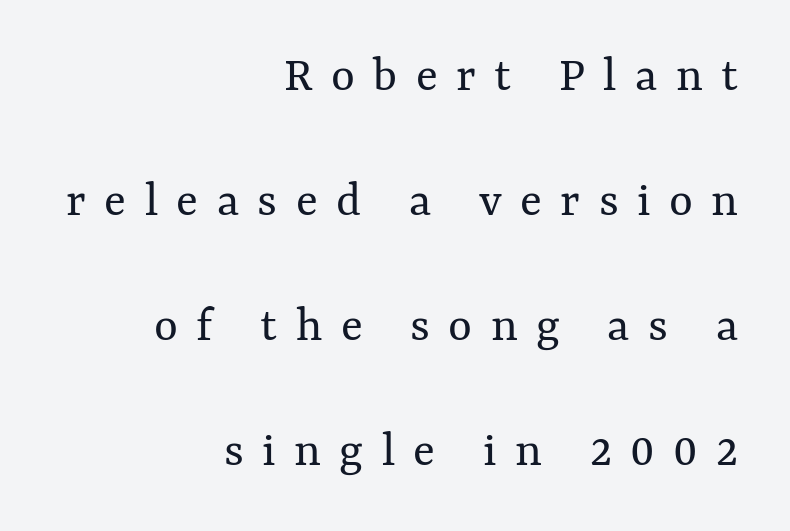
This is the regular roman posture of the typeface. The designer dialed line spacing up above the default. Does the copy run flush right? Yes — the right margin is perfectly even. Looks like regular typesetting: each glyph gets only the width it needs. The strokes carry an ordinary text weight at most. This rendering widens character spacing well past its baseline value.
